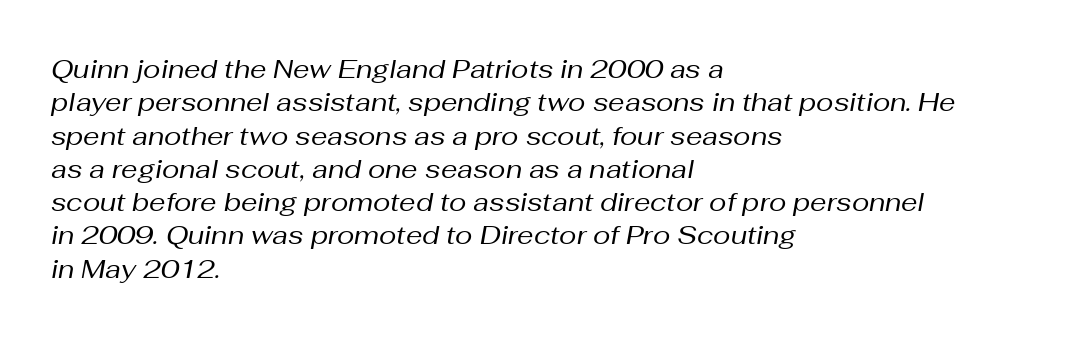
The image shows 26 px text type, italic (leaning right); set left-aligned, normal line spacing (1.28x), normal letter spacing, not underlined.
